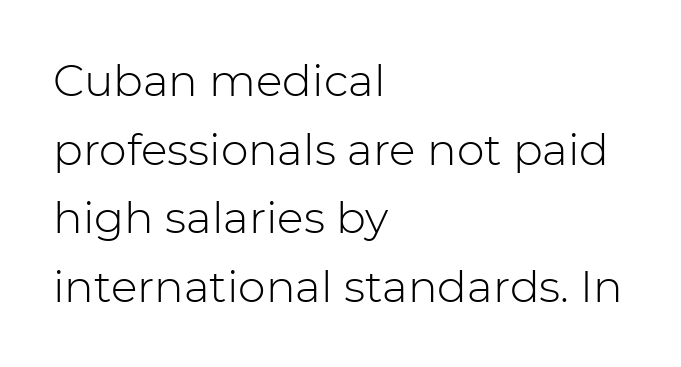
Q: Is the text bold? A: No.
Q: Is the text italic (slanted)? A: No, it is upright.
Q: Is the typeface a serif or a sans-serif typeface? A: Sans-serif.
Q: Is the text underlined? A: No.
Q: How is the paragraph aligned? A: Left-aligned.
Q: Is the spacing between letters normal or unusually wide? A: Normal.
Q: Is the spacing between lines tight, normal or loose? A: Normal.
Q: Width (condensed, normal, or wide)? A: Normal.
Q: Stroke contrast? A: Low.
Q: x-height? A: Medium.
Q: Monospaced? A: No.
